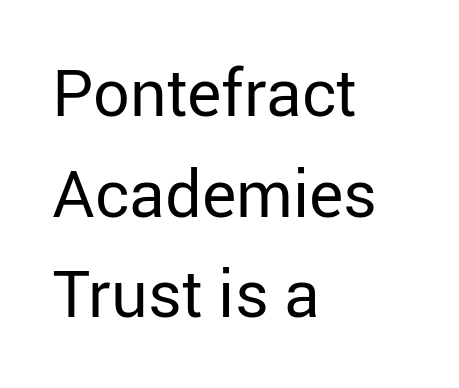
The image shows 65 px regular-weight sans-serif type, upright; set left-aligned, normal line spacing (1.55x), normal letter spacing, not underlined; low stroke contrast and a medium x-height.
